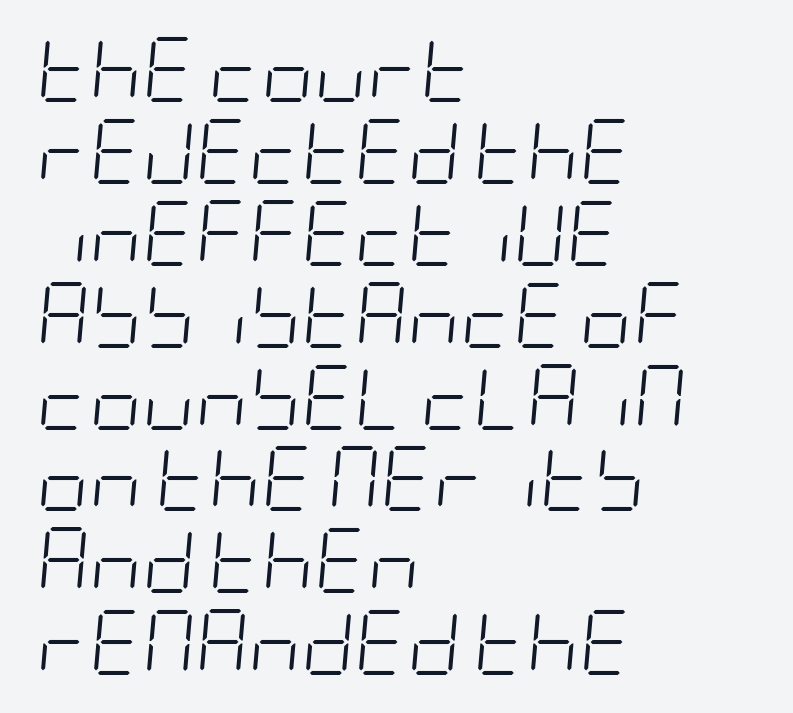
These lines were composed using italics. The line texture is even and compact thanks to regular tracking. The line-height multiplier appears to be the usual default. Weight: regular or lighter. The zone under the glyphs is completely vacant.
